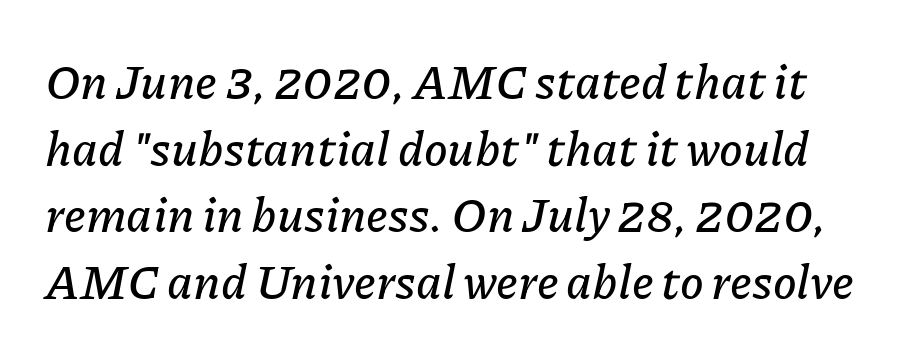
{"italic": "yes", "lean": "right", "slant_degrees": 11, "width": "normal", "stroke_contrast": "low", "x_height": "medium", "monospaced": "no", "underline": "no", "line_spacing": "normal", "line_spacing_ratio": 1.39, "letter_spacing": "normal", "letter_spacing_em": 0.0, "glyph_px": 48}
